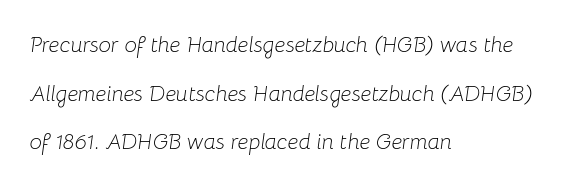
Q: Is the text bold? A: No.
Q: Is the text italic (slanted)? A: Yes, it leans right by about 8 degrees.
Q: Is the text underlined? A: No.
Q: How is the paragraph aligned? A: Left-aligned.
Q: Is the spacing between letters normal or unusually wide? A: Normal.
Q: Is the spacing between lines tight, normal or loose? A: Loose.
